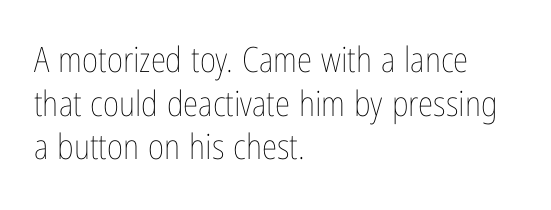
{"italic": "no", "bold": "no", "weight": "thin", "width": "condensed", "stroke_contrast": "low", "x_height": "medium", "monospaced": "no", "underline": "no", "align": "left", "line_spacing": "normal", "line_spacing_ratio": 1.25, "letter_spacing": "normal", "letter_spacing_em": 0.0, "glyph_px": 35}
